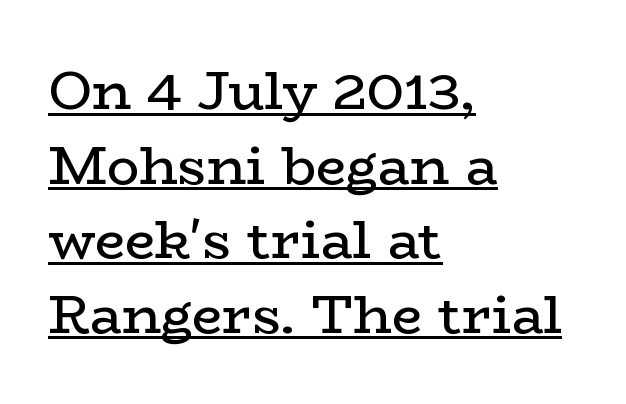
{"serif": "yes", "italic": "no", "bold": "no", "weight": "regular", "width": "wide", "stroke_contrast": "low", "x_height": "medium", "monospaced": "no", "underline": "yes", "align": "left", "line_spacing": "normal", "line_spacing_ratio": 1.38, "letter_spacing": "normal", "letter_spacing_em": 0.0, "glyph_px": 54}
